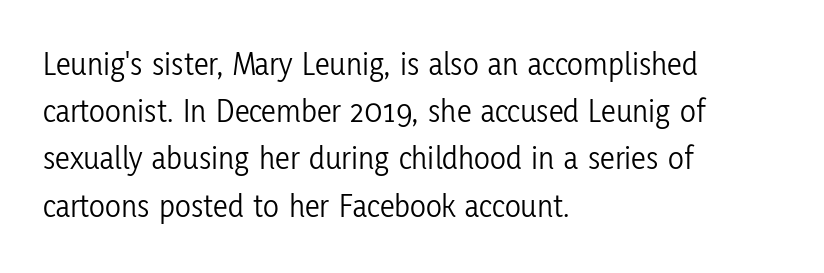
{"serif": "no", "italic": "no", "bold": "no", "weight": "light", "width": "condensed", "stroke_contrast": "low", "x_height": "medium", "monospaced": "no", "underline": "no", "align": "left", "line_spacing": "normal", "line_spacing_ratio": 1.43, "letter_spacing": "normal", "letter_spacing_em": 0.0, "glyph_px": 33}
